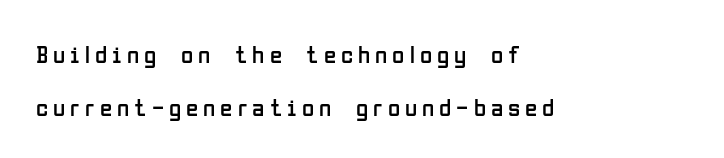
The image shows 25 px text type, upright; set left-aligned, loose line spacing (2.14x), unusually wide letter spacing (+0.2 em), not underlined.
